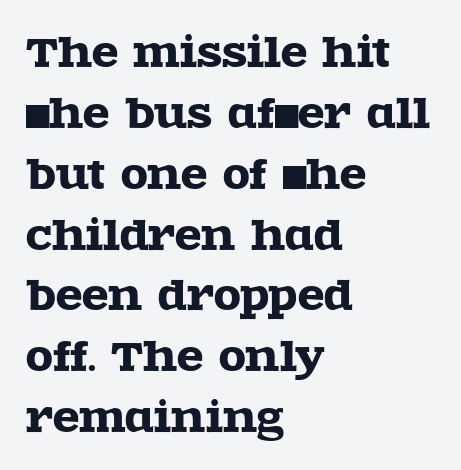
Caption: standard tracking, unaltered. This sample has the flowing, uneven cadence of proportional lettering. No word sits above an underline. Check where the strokes stop: tiny serifs finish them off. Tall strokes in this sample are plumb rather than angled.
